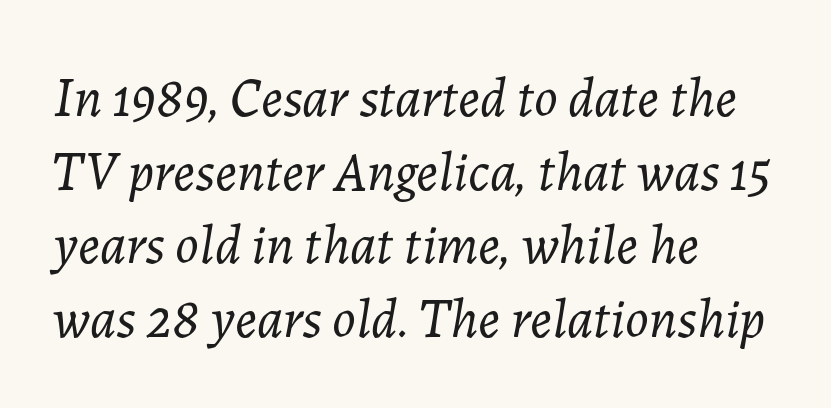
The image shows 55 px light type, italic (leaning right); set left-aligned, normal line spacing (1.34x), normal letter spacing, not underlined; low stroke contrast and a medium x-height.
